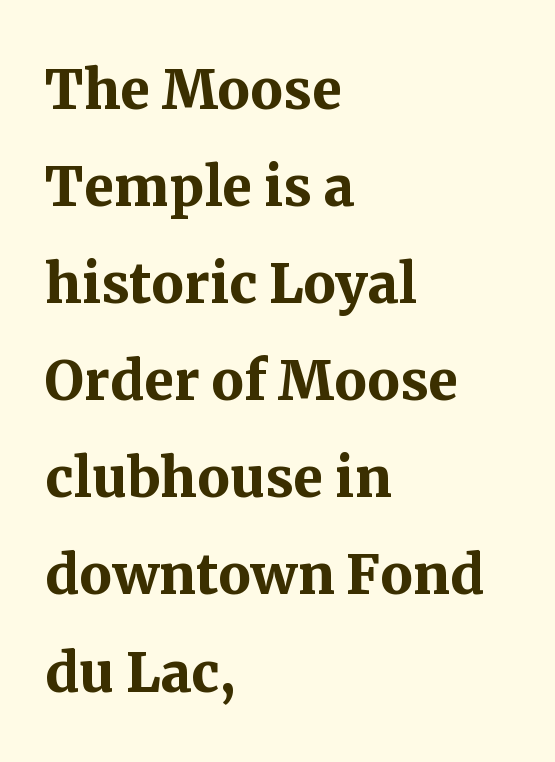
Q: Is the text bold? A: Yes.
Q: Is the text italic (slanted)? A: No, it is upright.
Q: Is the typeface a serif or a sans-serif typeface? A: Serif.
Q: Is the text underlined? A: No.
Q: How is the paragraph aligned? A: Left-aligned.
Q: Is the spacing between letters normal or unusually wide? A: Normal.
Q: Is the spacing between lines tight, normal or loose? A: Normal.
Q: Width (condensed, normal, or wide)? A: Normal.
Q: Stroke contrast? A: Medium.
Q: x-height? A: Medium.
Q: Monospaced? A: No.
